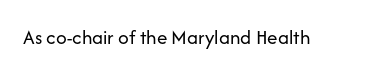
Q: Is the text bold? A: No.
Q: Is the text italic (slanted)? A: No, it is upright.
Q: Is the text underlined? A: No.
Q: Is the spacing between letters normal or unusually wide? A: Normal.
